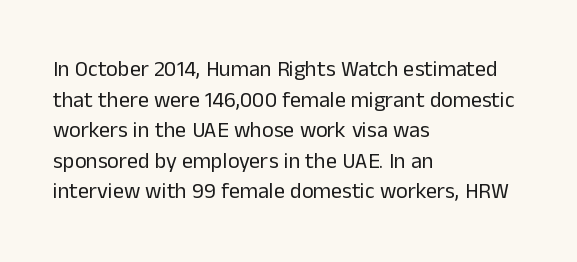
{"italic": "no", "bold": "no", "underline": "no", "align": "left", "line_spacing": "normal", "line_spacing_ratio": 1.39, "letter_spacing": "normal", "letter_spacing_em": 0.0, "glyph_px": 22}
